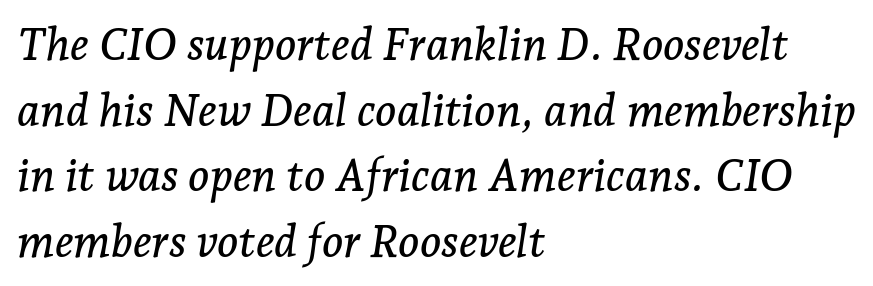
Q: Is the text italic (slanted)? A: Yes, it leans right by about 7 degrees.
Q: Is the typeface a serif or a sans-serif typeface? A: Serif.
Q: Is the text underlined? A: No.
Q: How is the paragraph aligned? A: Left-aligned.
Q: Is the spacing between letters normal or unusually wide? A: Normal.
Q: Is the spacing between lines tight, normal or loose? A: Normal.
Q: Width (condensed, normal, or wide)? A: Normal.
Q: Stroke contrast? A: Low.
Q: x-height? A: Medium.
Q: Monospaced? A: No.
